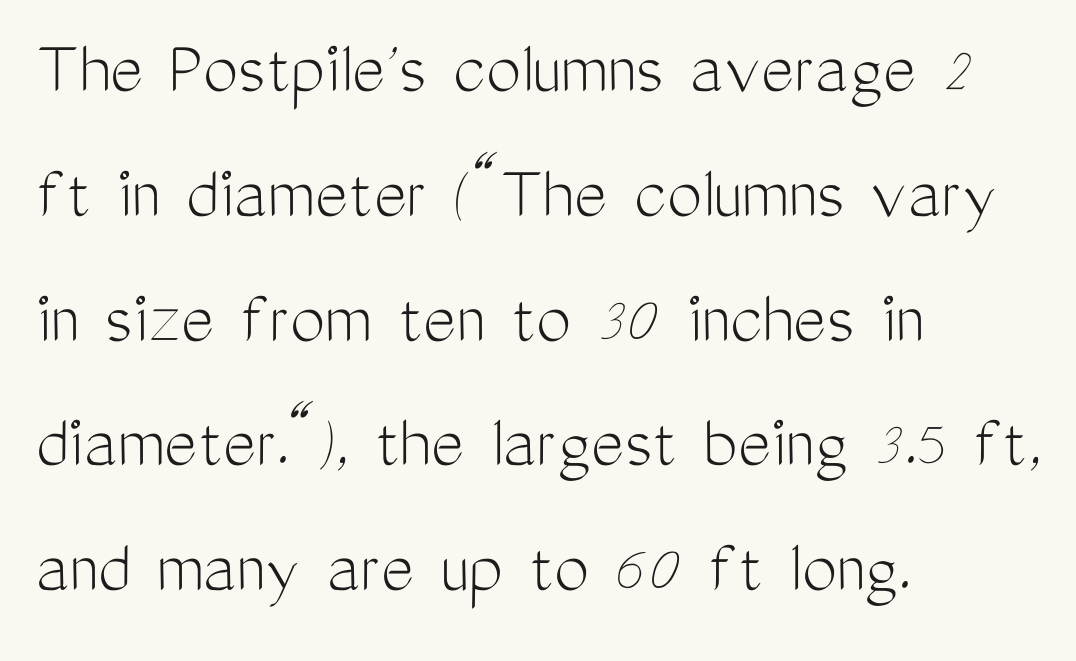
Q: Is the text bold? A: No.
Q: Is the text italic (slanted)? A: No, it is upright.
Q: Is the typeface a serif or a sans-serif typeface? A: Sans-serif.
Q: Is the text underlined? A: No.
Q: How is the paragraph aligned? A: Left-aligned.
Q: Is the spacing between letters normal or unusually wide? A: Normal.
Q: Is the spacing between lines tight, normal or loose? A: Normal.
Q: Width (condensed, normal, or wide)? A: Condensed.
Q: Stroke contrast? A: Medium.
Q: x-height? A: Medium.
Q: Monospaced? A: No.
